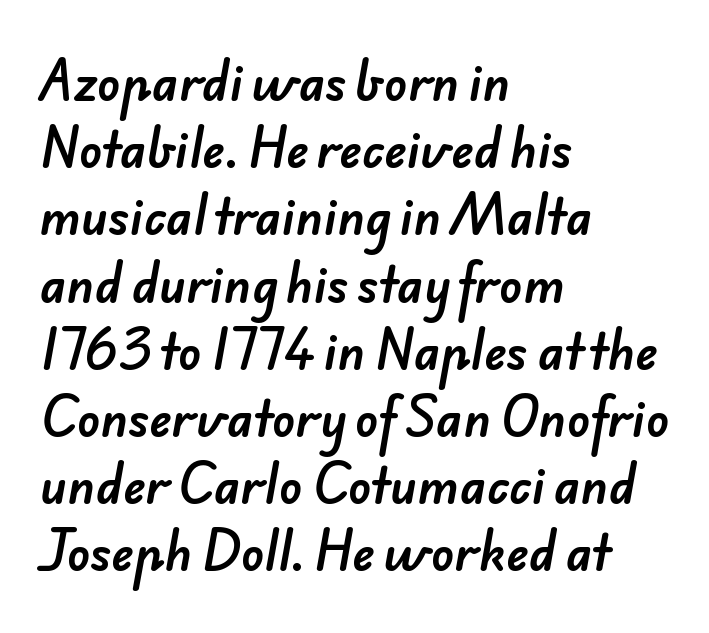
Q: Is the typeface a serif or a sans-serif typeface? A: Sans-serif.
Q: Is the text underlined? A: No.
Q: How is the paragraph aligned? A: Left-aligned.
Q: Is the spacing between letters normal or unusually wide? A: Normal.
Q: Is the spacing between lines tight, normal or loose? A: Normal.
Q: Width (condensed, normal, or wide)? A: Normal.
Q: Stroke contrast? A: Low.
Q: x-height? A: Small.
Q: Monospaced? A: No.
